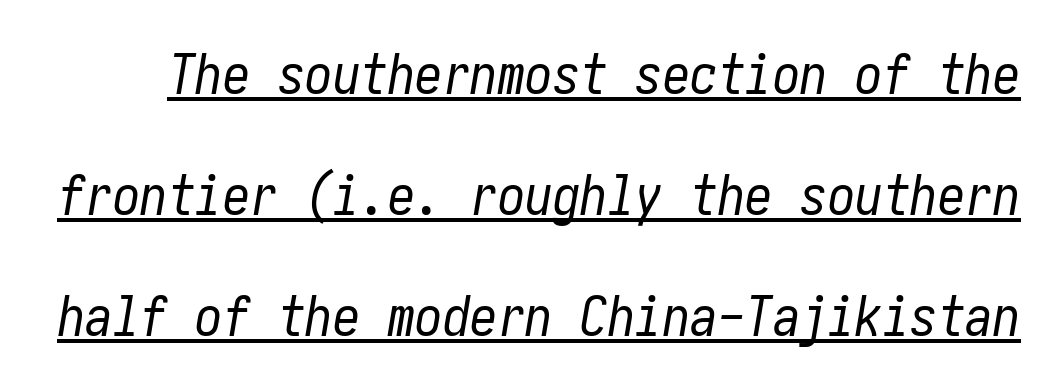
{"italic": "yes", "lean": "right", "slant_degrees": 10, "bold": "no", "weight": "regular", "width": "condensed", "stroke_contrast": "low", "x_height": "medium", "underline": "yes", "line_spacing": "loose", "line_spacing_ratio": 2.2, "letter_spacing": "normal", "letter_spacing_em": 0.0, "glyph_px": 55}
